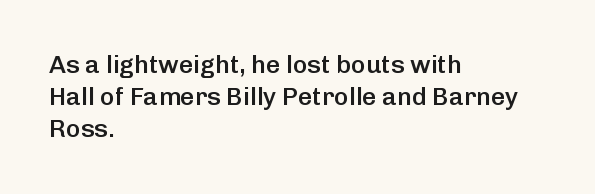
Q: Is the text bold? A: Semi-bold.
Q: Is the text italic (slanted)? A: No, it is upright.
Q: Is the text underlined? A: No.
Q: How is the paragraph aligned? A: Left-aligned.
Q: Is the spacing between letters normal or unusually wide? A: Normal.
Q: Is the spacing between lines tight, normal or loose? A: Normal.
